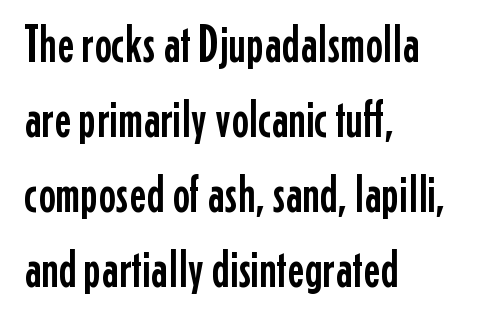
The image shows 52 px condensed sans-serif type, upright; set left-aligned, normal line spacing (1.44x), normal letter spacing, not underlined; low stroke contrast and a medium x-height.
